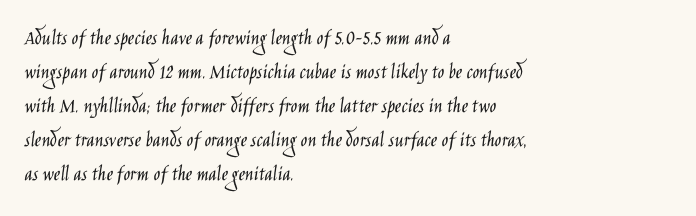
These lines stack with their left ends in a neat column. Any mark beneath the type? The region is blank. Short note: letters normally spaced.
